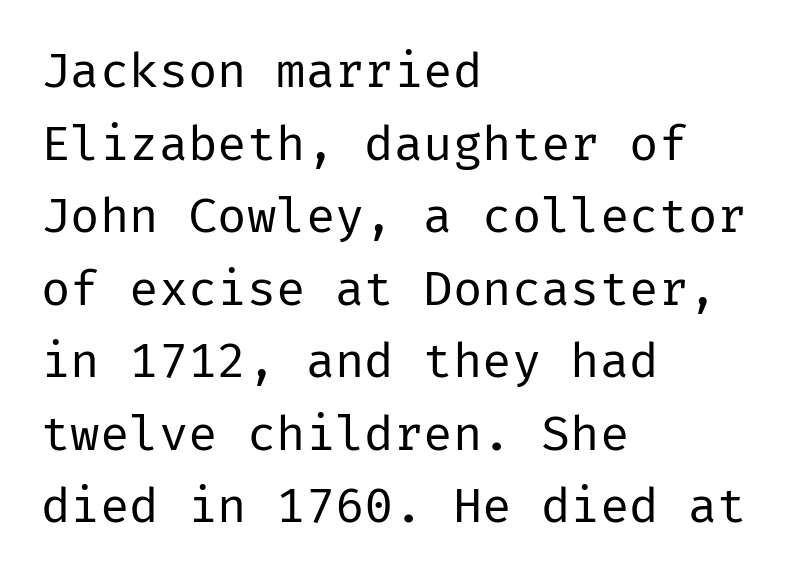
The image shows 49 px regular-weight sans-serif type, upright; set left-aligned, normal line spacing (1.48x), normal letter spacing, not underlined; low stroke contrast and a medium x-height.
